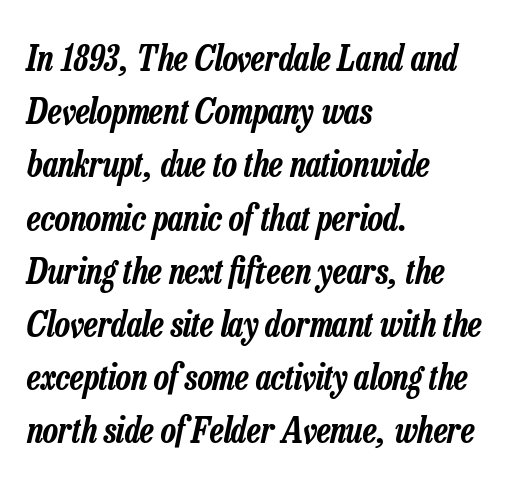
Q: Is the text italic (slanted)? A: Yes, it leans right by about 13 degrees.
Q: Is the text underlined? A: No.
Q: How is the paragraph aligned? A: Left-aligned.
Q: Is the spacing between letters normal or unusually wide? A: Normal.
Q: Is the spacing between lines tight, normal or loose? A: Normal.
Q: Width (condensed, normal, or wide)? A: Condensed.
Q: Stroke contrast? A: Low.
Q: x-height? A: Medium.
Q: Monospaced? A: No.
